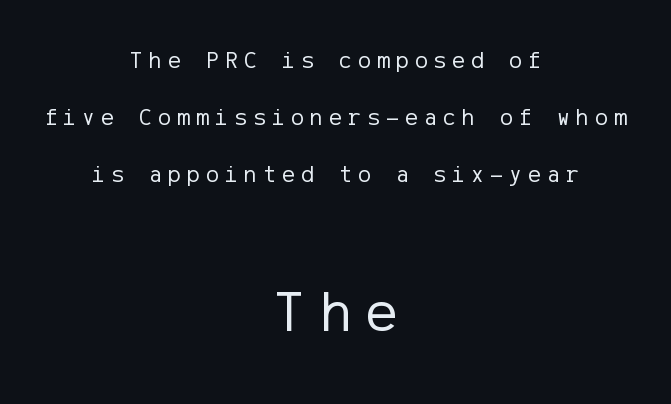
The characters are drawn with everyday or finer stroke widths. The lines in this sample share a center point and differ in where they start and stop. Size contrast runs from small at the top to large at the bottom. Notice how the stems are strictly vertical — no italics here. Compared with typical body copy, the letter spacing here is much looser.
